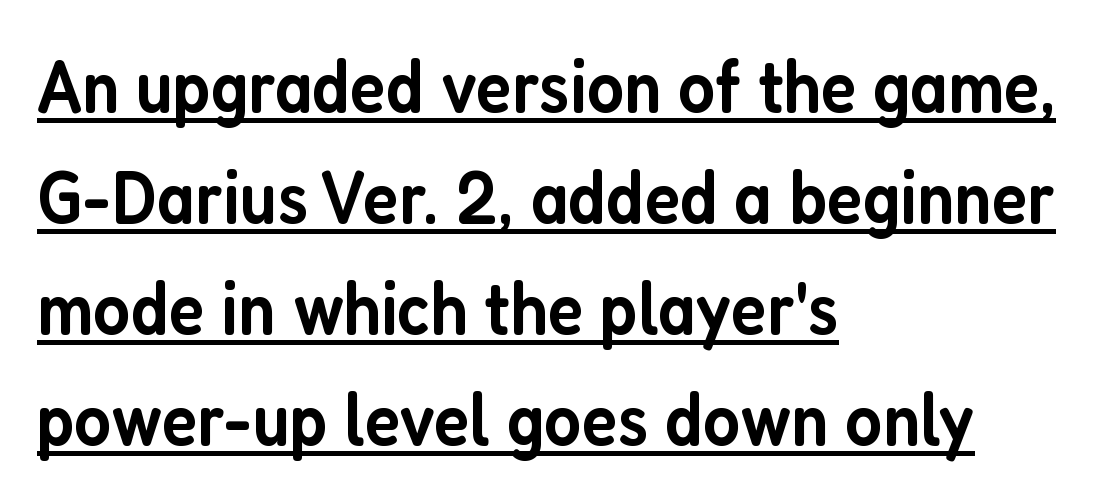
{"serif": "no", "italic": "no", "bold": "semi", "weight": "semibold", "width": "condensed", "stroke_contrast": "low", "x_height": "medium", "monospaced": "no", "underline": "yes", "align": "left", "line_spacing": "normal", "line_spacing_ratio": 1.46, "letter_spacing": "normal", "letter_spacing_em": 0.0, "glyph_px": 76}
